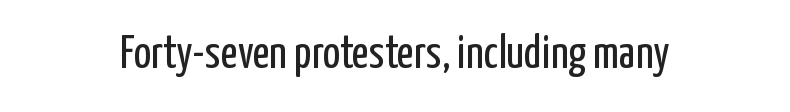
{"serif": "no", "italic": "no", "bold": "no", "weight": "regular", "width": "condensed", "stroke_contrast": "low", "x_height": "medium", "monospaced": "no", "underline": "no", "letter_spacing": "normal", "letter_spacing_em": 0.0, "glyph_px": 46}
